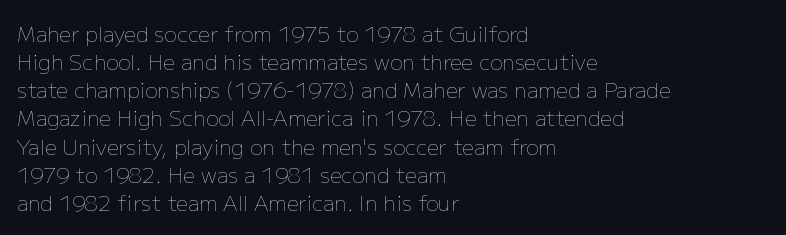
Q: Is the text bold? A: No.
Q: Is the text italic (slanted)? A: No, it is upright.
Q: Is the text underlined? A: No.
Q: How is the paragraph aligned? A: Left-aligned.
Q: Is the spacing between letters normal or unusually wide? A: Normal.
Q: Is the spacing between lines tight, normal or loose? A: Normal.
